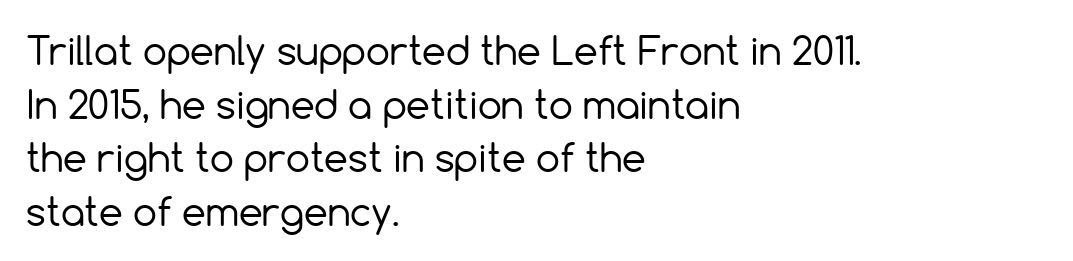
Q: Is the text bold? A: No.
Q: Is the text italic (slanted)? A: No, it is upright.
Q: Is the typeface a serif or a sans-serif typeface? A: Sans-serif.
Q: Is the text underlined? A: No.
Q: How is the paragraph aligned? A: Left-aligned.
Q: Is the spacing between letters normal or unusually wide? A: Normal.
Q: Is the spacing between lines tight, normal or loose? A: Normal.
Q: Width (condensed, normal, or wide)? A: Normal.
Q: x-height? A: Medium.
Q: Monospaced? A: No.
